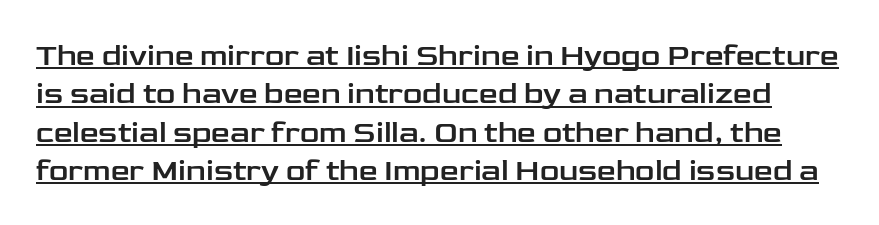
Serif or sans? Sans — the stroke terminals are bare. Baseline-to-baseline distance is the conventional proportion of letter height. A typesetter would call this proportional, since set widths differ per character. Somebody hit Ctrl+U on this one — the words are underlined. This is the regular roman posture of the typeface. Does extra space separate the letters? No, they use regular spacing.
